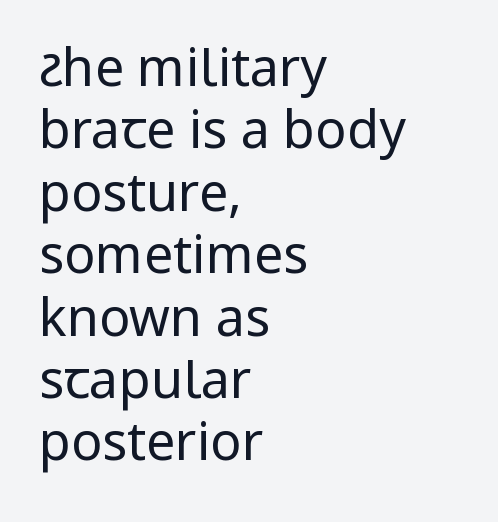
Q: Is the text bold? A: No.
Q: Is the text italic (slanted)? A: No, it is upright.
Q: Is the typeface a serif or a sans-serif typeface? A: Sans-serif.
Q: Is the text underlined? A: No.
Q: How is the paragraph aligned? A: Left-aligned.
Q: Is the spacing between letters normal or unusually wide? A: Normal.
Q: Width (condensed, normal, or wide)? A: Condensed.
Q: Stroke contrast? A: Low.
